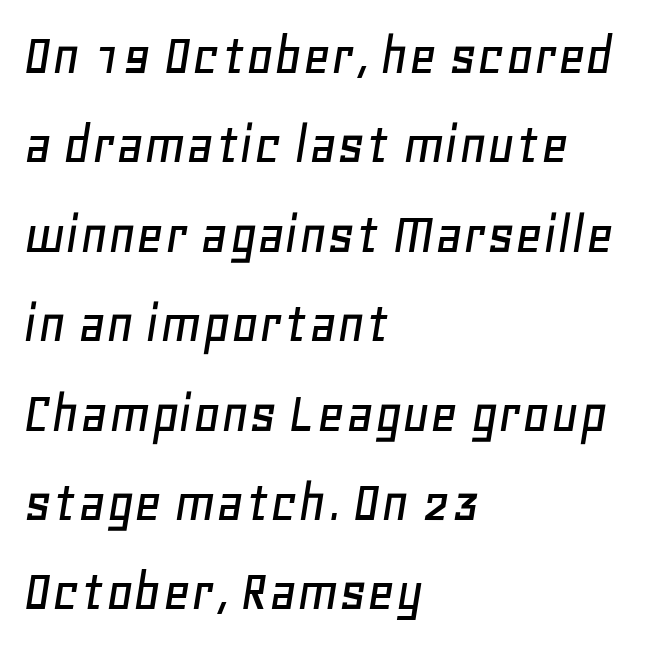
The image shows 60 px text type, italic (leaning right); set left-aligned, normal line spacing (1.49x), normal letter spacing, not underlined; low stroke contrast and a large x-height.
